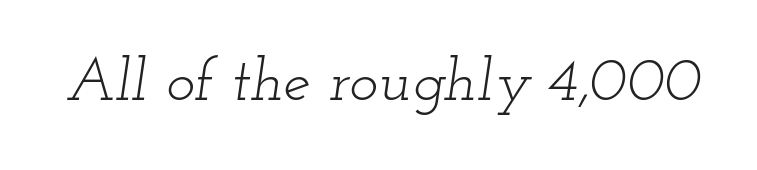
The image shows 61 px light, wide serif type, italic (leaning right); set normal letter spacing, not underlined; low stroke contrast and a small x-height.
